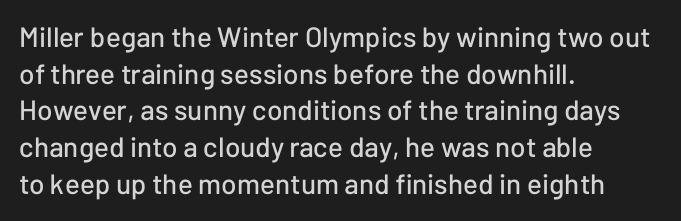
Is there any slant? The stems are plumb. Characters follow at the spacing the type designer built in. This rendering features lettering with no underline. Character widths vary here, with narrow letters taking less room than wide ones. Successive baselines arrive at the customary interval.
